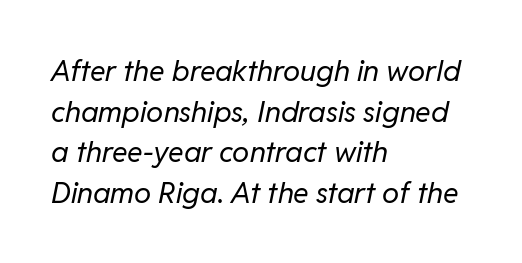
Weight: not bold — regular or lighter. The passage shown leans; its letterforms are oblique. Spacing between characters is what you'd get straight out of the box. The rag falls on the right side of this text block. This sample has the flowing, uneven cadence of proportional lettering.
